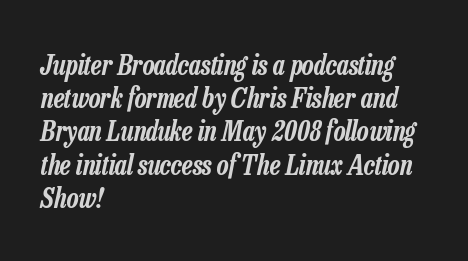
The image shows 27 px text type, italic (leaning right); set left-aligned, line spacing 1.23x, normal letter spacing, not underlined.
